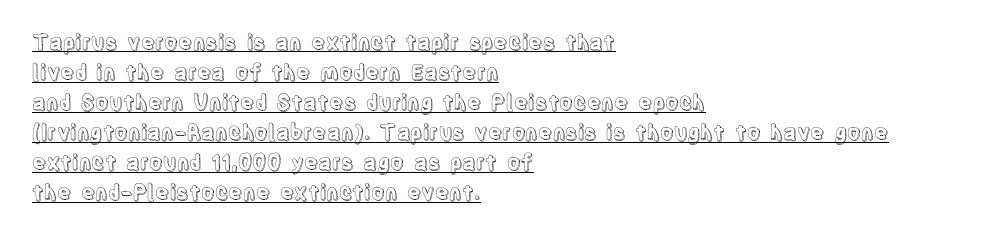
A normal amount of white space separates one row of letters from the next. If you drew a ruler down the left edge, every line would touch it. No extra tracking has been applied to these lines. Students, observe the line beneath the letters — that is underlining. Upright lettering throughout.
